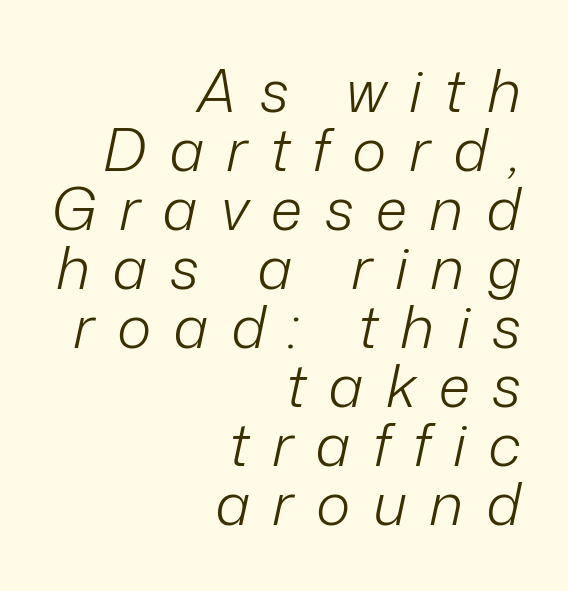
Q: Is the text bold? A: No.
Q: Is the text italic (slanted)? A: Yes, it leans right by about 12 degrees.
Q: Is the text underlined? A: No.
Q: How is the paragraph aligned? A: Right-aligned.
Q: Is the spacing between letters normal or unusually wide? A: Unusually wide.
Q: Is the spacing between lines tight, normal or loose? A: Tight.
Q: Width (condensed, normal, or wide)? A: Normal.
Q: Stroke contrast? A: Low.
Q: x-height? A: Medium.
Q: Monospaced? A: No.
